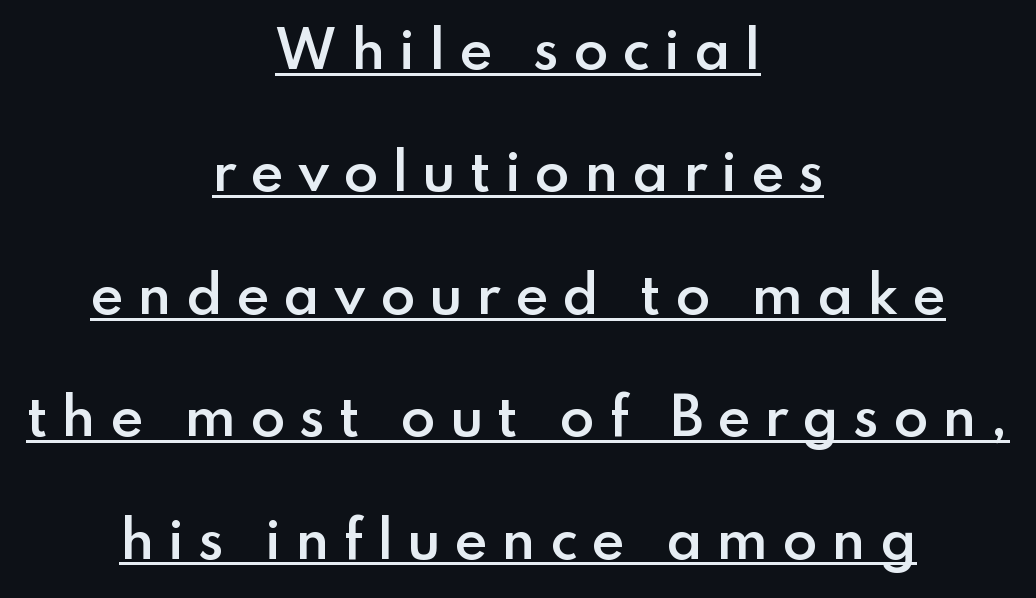
Students, this is semibold: more ink than regular, less than bold. A centered setting, common on invitations and titles, is used for this passage. Each line of the rendering has a horizontal stroke beneath the glyphs. The font's upright variant was chosen for this text.
